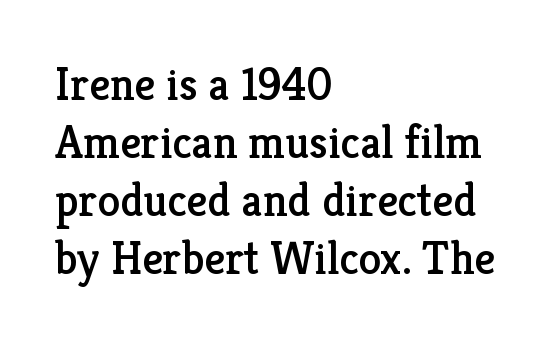
The image shows 46 px serif type, upright; set left-aligned, normal line spacing (1.26x), normal letter spacing, not underlined; low stroke contrast and a medium x-height.
